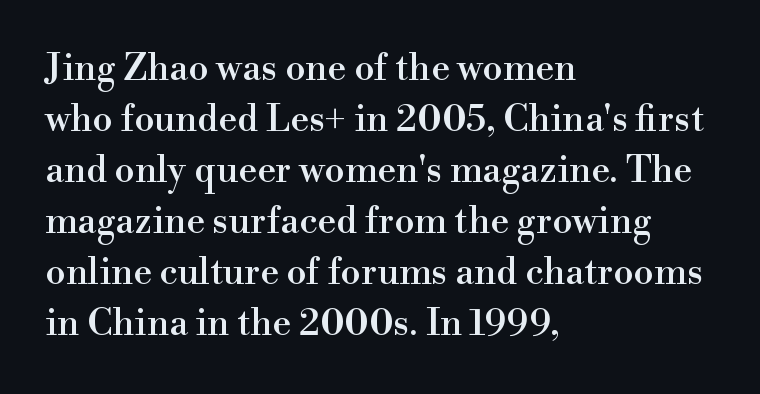
Proportional: the letters do not fall into vertical columns. The typeface chosen for these lines features serifs. No word sits above an underline. Posture: upright roman. Baseline-to-baseline distance is the conventional proportion of letter height.
